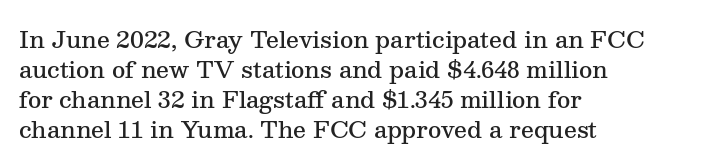
{"italic": "no", "bold": "semi", "underline": "no", "align": "left", "line_spacing": "normal", "line_spacing_ratio": 1.31, "letter_spacing": "normal", "letter_spacing_em": 0.0, "glyph_px": 23}
